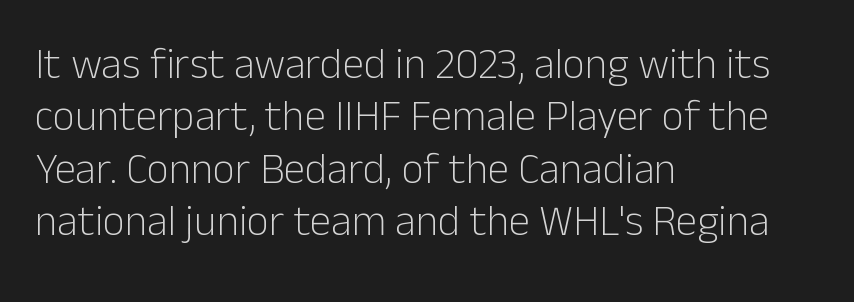
Q: Is the text bold? A: No.
Q: Is the text italic (slanted)? A: No, it is upright.
Q: Is the typeface a serif or a sans-serif typeface? A: Sans-serif.
Q: Is the text underlined? A: No.
Q: How is the paragraph aligned? A: Left-aligned.
Q: Is the spacing between letters normal or unusually wide? A: Normal.
Q: Width (condensed, normal, or wide)? A: Normal.
Q: Stroke contrast? A: Low.
Q: x-height? A: Medium.
Q: Monospaced? A: No.
